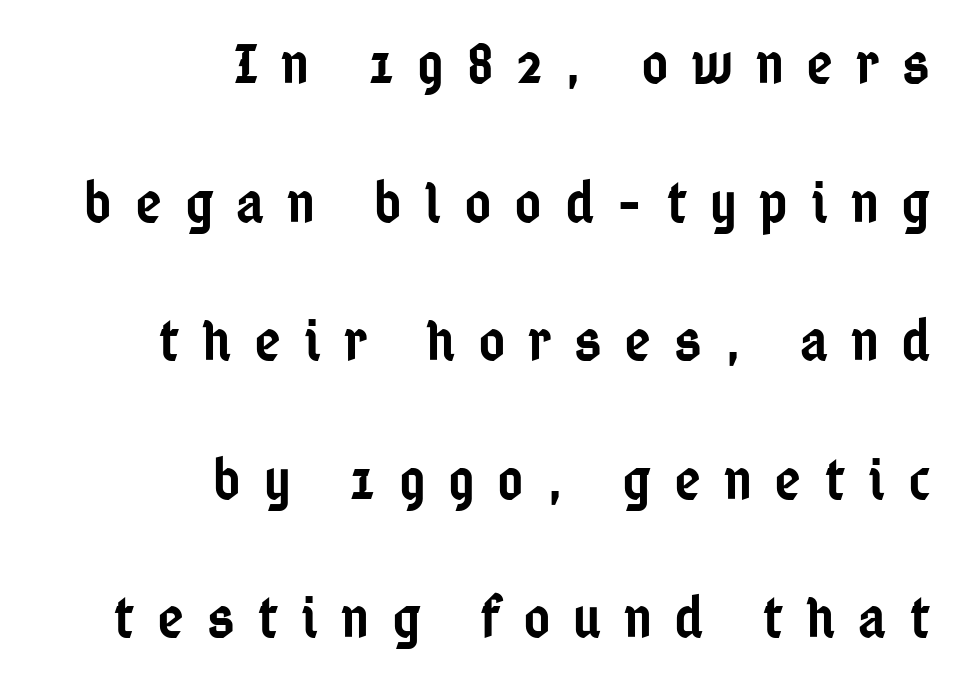
The image shows 58 px semibold, condensed sans-serif type, upright; set right-aligned, loose line spacing (2.39x), unusually wide letter spacing (+0.39 em), not underlined; low stroke contrast and a medium x-height.
